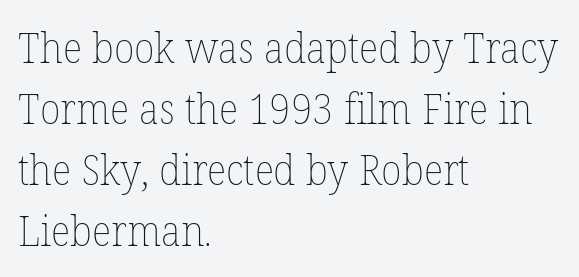
Q: Is the text bold? A: No.
Q: Is the text italic (slanted)? A: No, it is upright.
Q: Is the text underlined? A: No.
Q: How is the paragraph aligned? A: Left-aligned.
Q: Is the spacing between letters normal or unusually wide? A: Normal.
Q: Is the spacing between lines tight, normal or loose? A: Normal.
Q: Width (condensed, normal, or wide)? A: Normal.
Q: Stroke contrast? A: Low.
Q: x-height? A: Medium.
Q: Monospaced? A: No.
